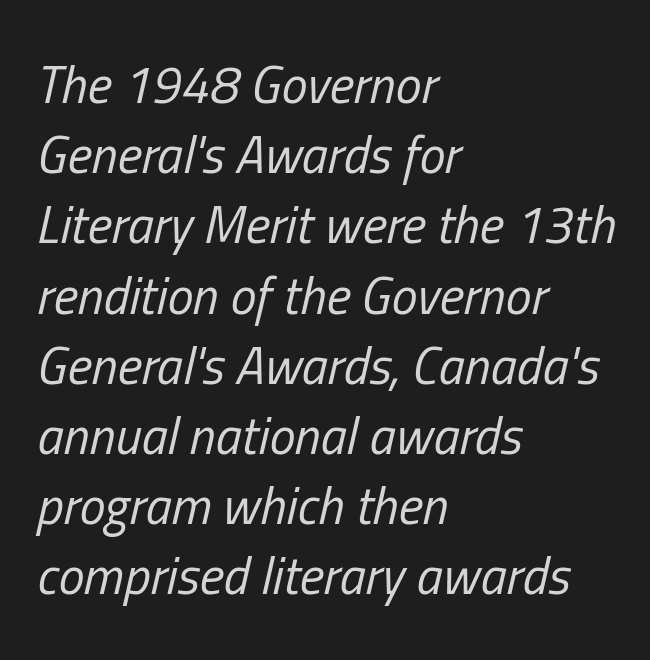
The image shows 52 px regular-weight, condensed type, italic (leaning right); set left-aligned, normal line spacing (1.35x), normal letter spacing, not underlined; low stroke contrast and a medium x-height.
